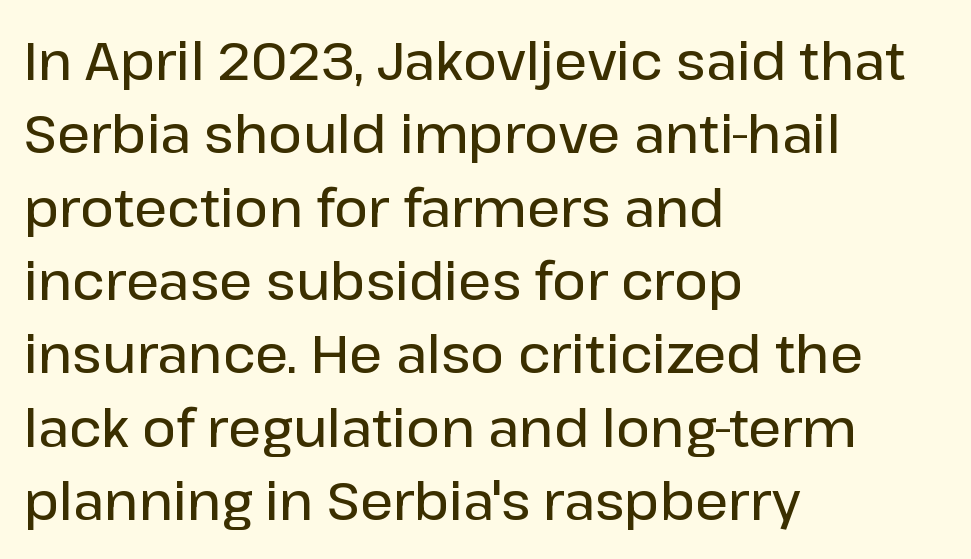
What's the leading like? Ordinary, nothing unusual. Glance below the letters and you will spot only blank space. The line texture is even and compact thanks to regular tracking. Each letter keeps its own natural width here, so spacing adapts to shape.
